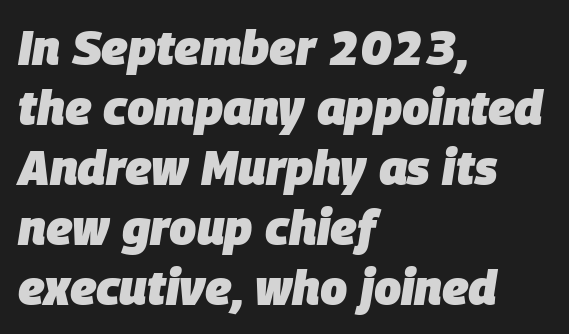
{"italic": "yes", "lean": "right", "slant_degrees": 9, "bold": "yes", "weight": "heavy", "width": "normal", "stroke_contrast": "low", "x_height": "large", "monospaced": "no", "underline": "no", "align": "left", "line_spacing": "normal", "line_spacing_ratio": 1.25, "letter_spacing": "normal", "letter_spacing_em": 0.0, "glyph_px": 48}
